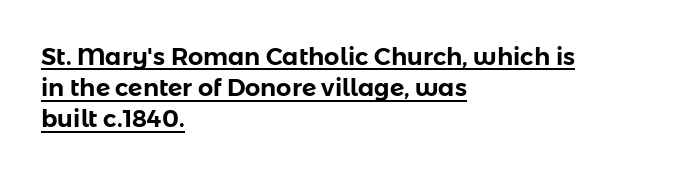
The image shows 24 px text type, upright; set left-aligned, normal line spacing (1.3x), normal letter spacing, underlined.
